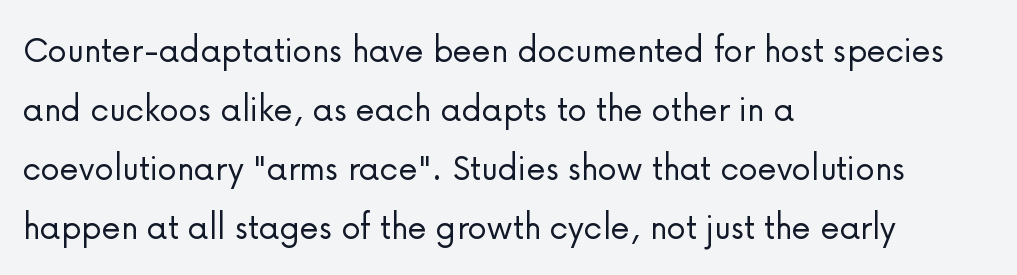
{"serif": "no", "italic": "no", "bold": "no", "weight": "light", "width": "normal", "stroke_contrast": "low", "x_height": "medium", "monospaced": "no", "underline": "no", "align": "left", "line_spacing": "normal", "line_spacing_ratio": 1.51, "letter_spacing": "normal", "letter_spacing_em": 0.0, "glyph_px": 39}
